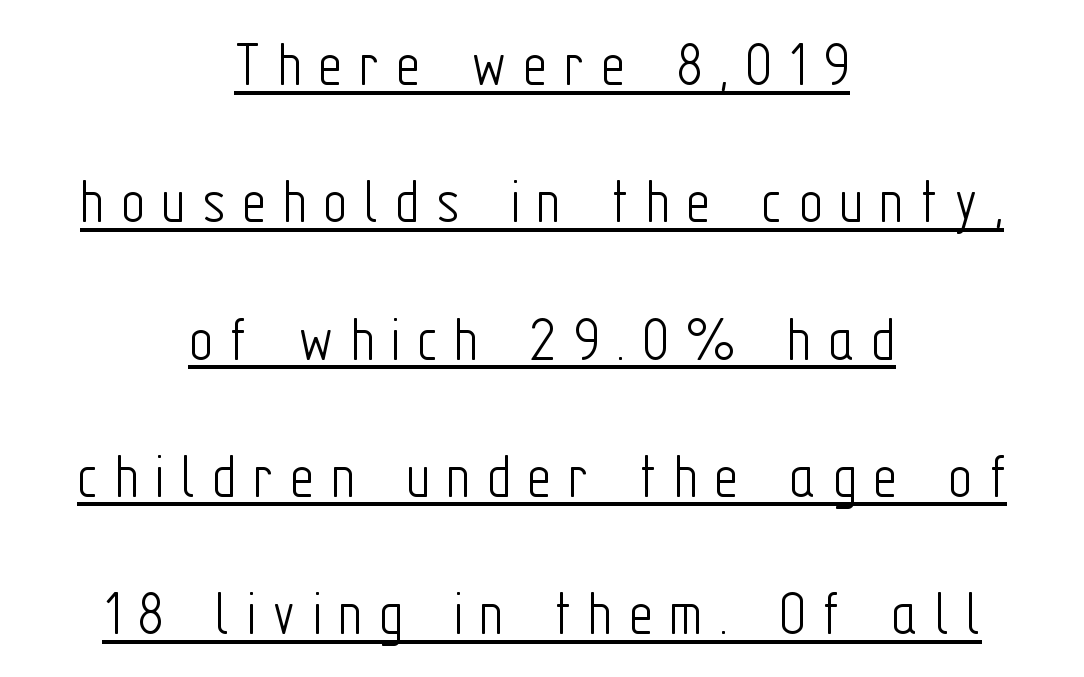
{"serif": "no", "italic": "no", "bold": "no", "weight": "light", "width": "condensed", "stroke_contrast": "low", "x_height": "medium", "monospaced": "no", "underline": "yes", "align": "center", "line_spacing": "loose", "line_spacing_ratio": 2.08, "letter_spacing": "wide", "letter_spacing_em": 0.25, "glyph_px": 66}
